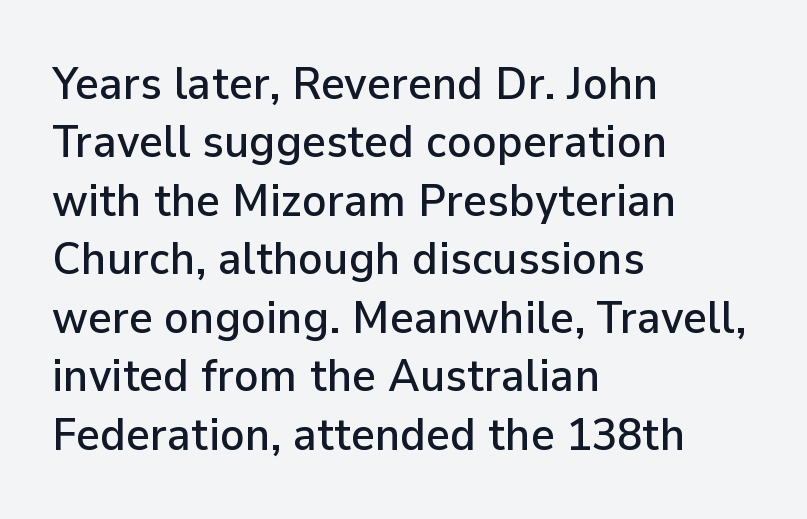
The image shows 46 px sans-serif type, upright; set left-aligned, normal line spacing (1.27x), normal letter spacing, not underlined; low stroke contrast and a medium x-height.
